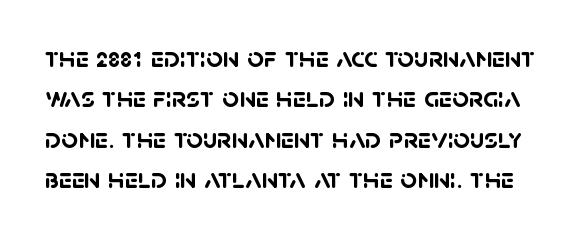
The image shows 29 px semibold sans-serif type; set normal line spacing (1.39x), normal letter spacing, not underlined; low stroke contrast and a large x-height.
